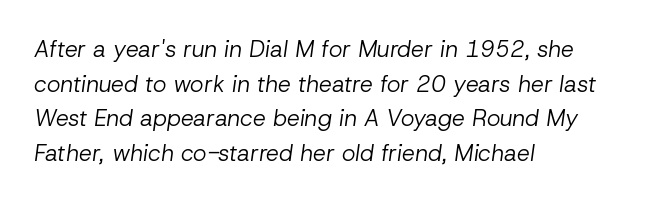
The leading is moderate, giving the passage an even texture. The passage shown leans; its letterforms are oblique. These lines stack with their left ends in a neat column. A bare baseline throughout the passage. The typeface has the unassuming heft of standard copy or less.
